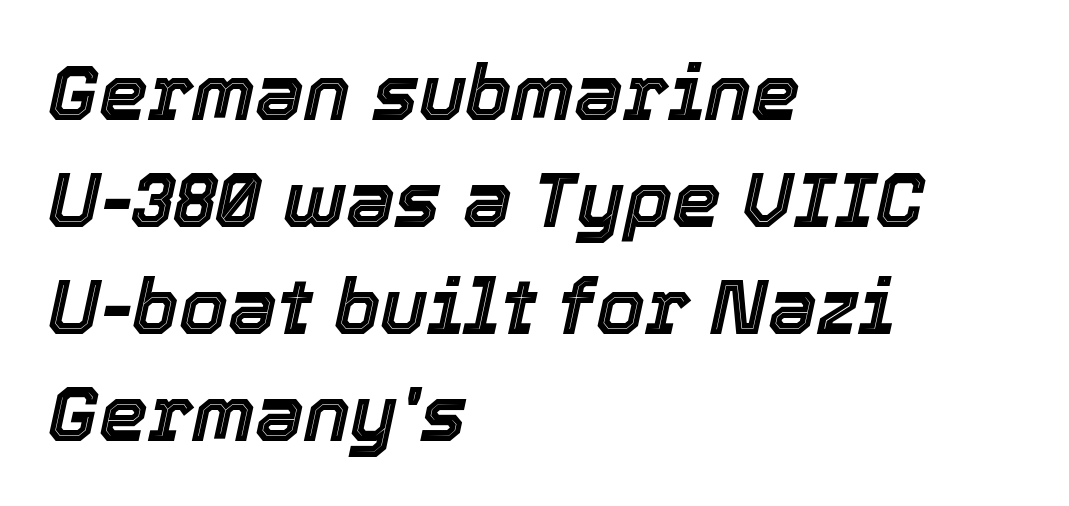
Q: Is the text italic (slanted)? A: Yes, it leans right by about 12 degrees.
Q: Is the text underlined? A: No.
Q: How is the paragraph aligned? A: Left-aligned.
Q: Is the spacing between letters normal or unusually wide? A: Normal.
Q: Is the spacing between lines tight, normal or loose? A: Normal.
Q: Width (condensed, normal, or wide)? A: Normal.
Q: x-height? A: Medium.
Q: Monospaced? A: No.
